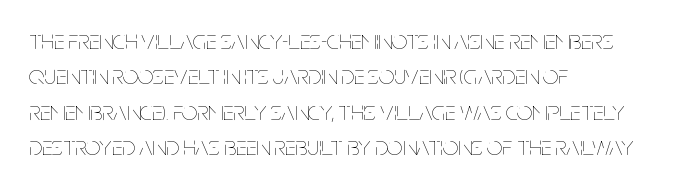
Q: Is the text bold? A: No.
Q: Is the text italic (slanted)? A: No, it is upright.
Q: Is the text underlined? A: No.
Q: How is the paragraph aligned? A: Left-aligned.
Q: Is the spacing between letters normal or unusually wide? A: Normal.
Q: Is the spacing between lines tight, normal or loose? A: Normal.
